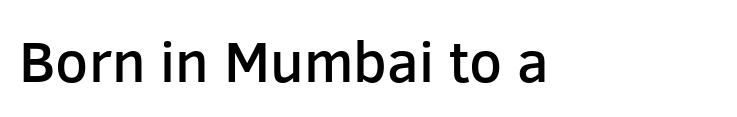
Nobody touched the tracking dial on this one. Firm but not heavy-handed strokes: this text is semibold. The glyphs in this specimen are sans serif. The lettering stays uniformly vertical, giving the passage a roman look. Letters rest on an invisible, unmarked baseline. Varying glyph widths throughout — classic text-font behaviour.
